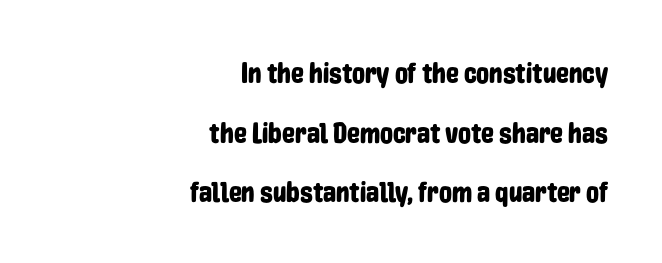
{"serif": "no", "italic": "no", "width": "condensed", "stroke_contrast": "low", "x_height": "medium", "monospaced": "no", "underline": "no", "align": "right", "line_spacing": "loose", "line_spacing_ratio": 2.06, "letter_spacing": "normal", "letter_spacing_em": 0.0, "glyph_px": 29}
